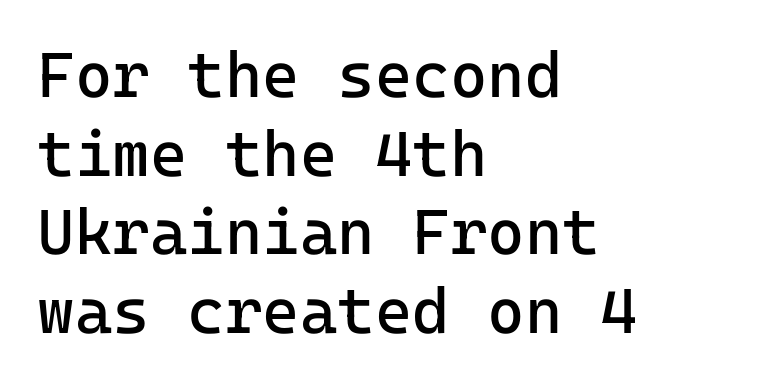
The image shows 64 px regular-weight sans-serif type, upright; set left-aligned, line spacing 1.23x, normal letter spacing, not underlined; low stroke contrast and a medium x-height.
